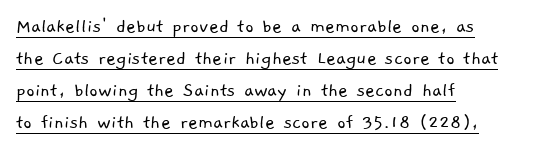
The image shows 21 px text type; set left-aligned, normal line spacing (1.52x), normal letter spacing, underlined.
